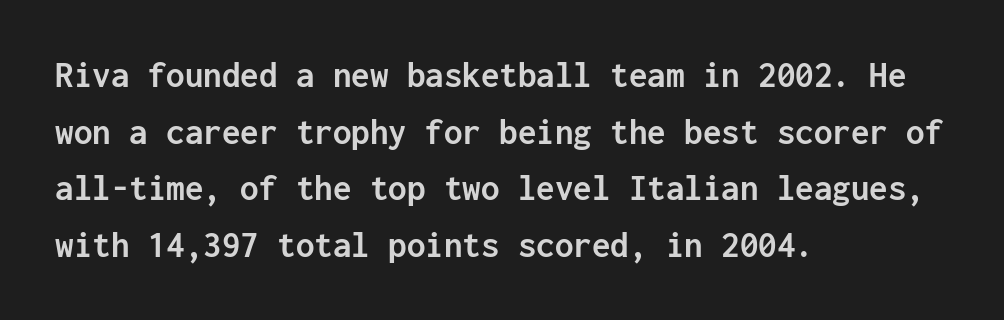
{"serif": "no", "italic": "no", "bold": "yes", "weight": "semibold", "width": "normal", "stroke_contrast": "low", "x_height": "medium", "monospaced": "yes", "underline": "no", "align": "left", "line_spacing": "normal", "line_spacing_ratio": 1.53, "letter_spacing": "normal", "letter_spacing_em": 0.0, "glyph_px": 37}
